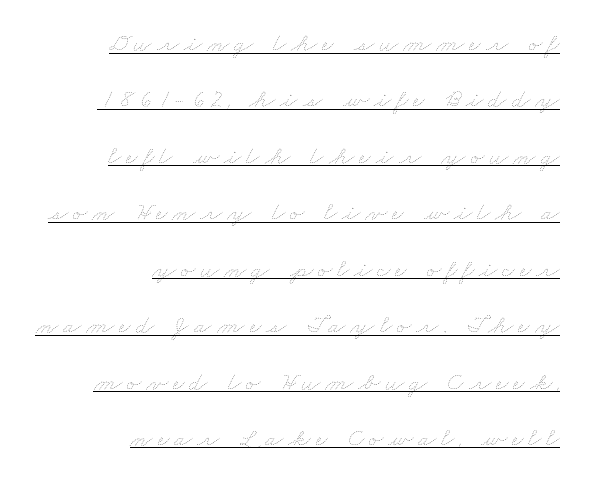
The face looks like a standard text weight, possibly lighter. Notice how the passage keeps a crisp vertical edge on the right only. Decoration check: the copy is underlined. This block would shrink considerably if given ordinary leading; it's expanded now.
